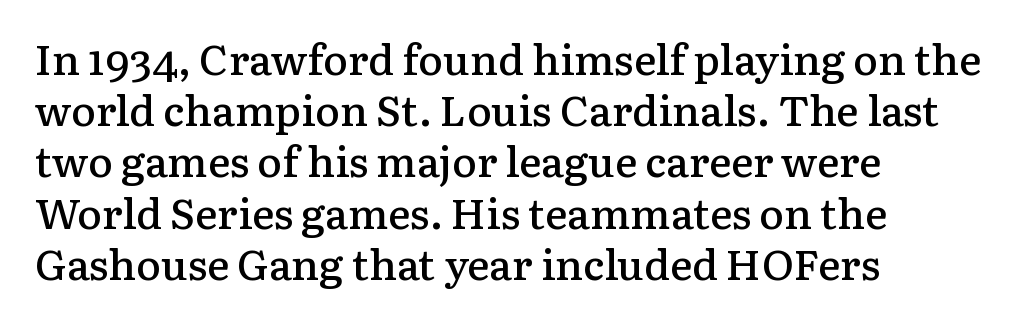
Q: Is the text bold? A: Semi-bold.
Q: Is the text italic (slanted)? A: No, it is upright.
Q: Is the typeface a serif or a sans-serif typeface? A: Serif.
Q: Is the text underlined? A: No.
Q: How is the paragraph aligned? A: Left-aligned.
Q: Is the spacing between letters normal or unusually wide? A: Normal.
Q: Width (condensed, normal, or wide)? A: Normal.
Q: Stroke contrast? A: Low.
Q: x-height? A: Medium.
Q: Monospaced? A: No.
